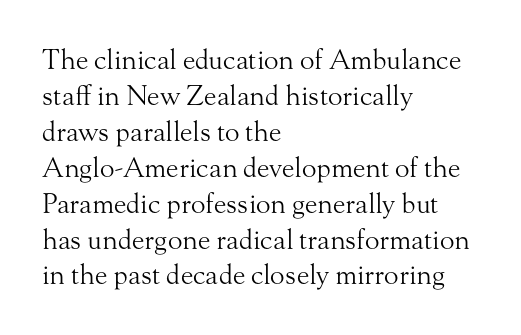
Q: Is the text bold? A: No.
Q: Is the text italic (slanted)? A: No, it is upright.
Q: Is the text underlined? A: No.
Q: How is the paragraph aligned? A: Left-aligned.
Q: Is the spacing between letters normal or unusually wide? A: Normal.
Q: Is the spacing between lines tight, normal or loose? A: Normal.
